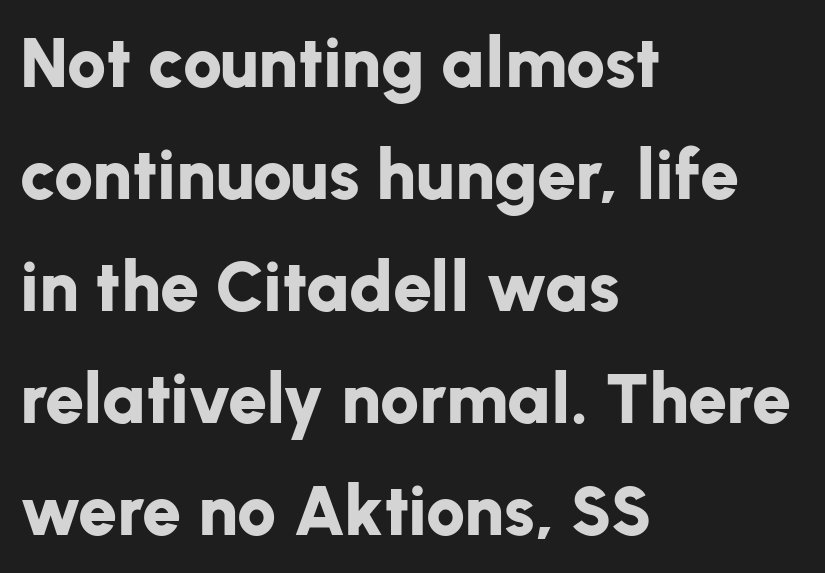
The image shows 70 px bold sans-serif type, upright; set left-aligned, normal line spacing (1.6x), normal letter spacing, not underlined; low stroke contrast and a medium x-height.
